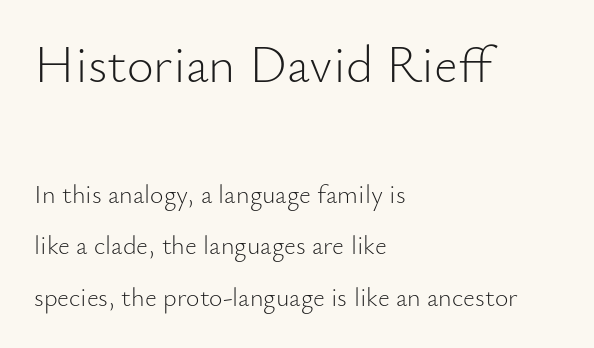
{"serif": "no", "italic": "no", "bold": "no", "weight": "light", "width": "normal", "stroke_contrast": "low", "x_height": "small", "monospaced": "no", "underline": "no", "align": "left", "line_spacing": "loose", "line_spacing_ratio": 1.98, "letter_spacing": "normal", "letter_spacing_em": 0.0, "larger_block": "first", "size_ratio": 2.0, "glyph_px": 52}
